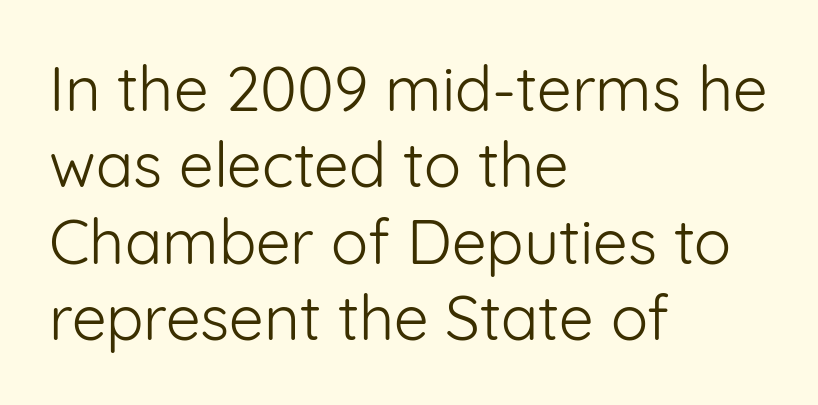
{"serif": "no", "italic": "no", "bold": "no", "weight": "light", "width": "normal", "stroke_contrast": "low", "x_height": "medium", "monospaced": "no", "underline": "no", "align": "left", "line_spacing_ratio": 1.23, "letter_spacing": "normal", "letter_spacing_em": 0.0, "glyph_px": 62}
